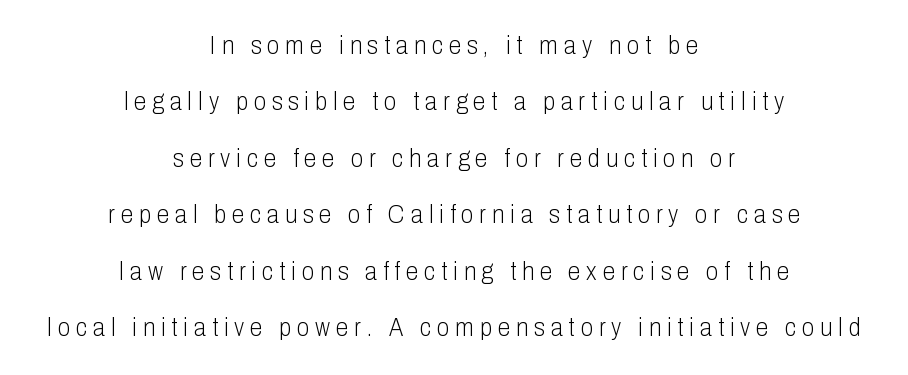
A typesetter would call this heavily tracked-out type. In terms of posture, this sample is upright. The block of text is sparse from top to bottom, with ample space between rows. Clear beneath every line of the passage. The paragraph shown floats in the horizontal middle. Ink coverage per letter is moderate at most.
